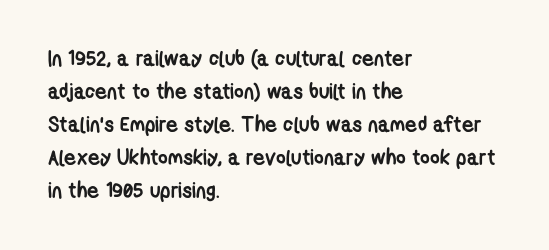
Compared with a centered layout, this one pins lines to the left instead. Letter spacing: default. Type without underlining. Heavy-handed strokes throughout: this text is bold. Students, observe: this is what conventionally led text looks like.
